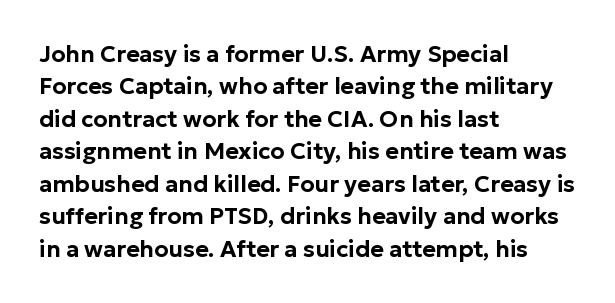
The image shows 23 px text type, upright; set left-aligned, normal line spacing (1.41x), normal letter spacing, not underlined.
